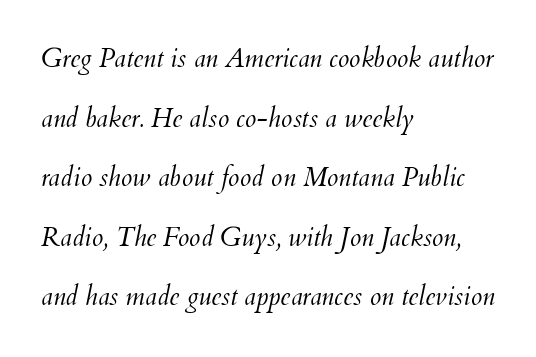
The zone under the glyphs is completely vacant. Horizontally, the lines are justified to the leading edge only. Stroke thickness stays within the range of a standard reading face or lighter. Caption: standard tracking, unaltered. Observe the lean: these are italic letterforms. Notice the wide empty band between every row — that's loose leading.
